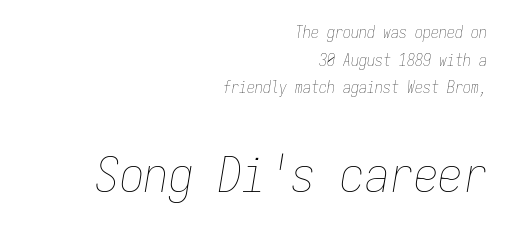
In this sample the second text group is rendered at the bigger scale. Horizontal alignment here is rightward, an uncommon choice for prose. Underlining? Definitely not there. Each letter, wide or thin by design, is forced into the same width here. Does extra space separate the letters? No, they use regular spacing. Caption: face not bold, strokes unweighted.
